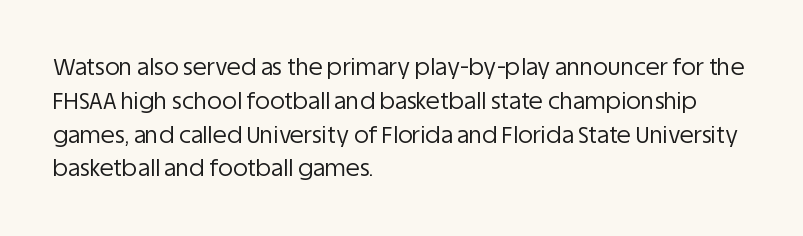
Just letters on the line, the space beneath them empty. Evenly set lines give the paragraph a standard silhouette. Heft: none added — not bold. Notice how the passage keeps a crisp vertical edge on the left only. No extra tracking has been applied to these lines. A roman cut, with each character standing at attention.
